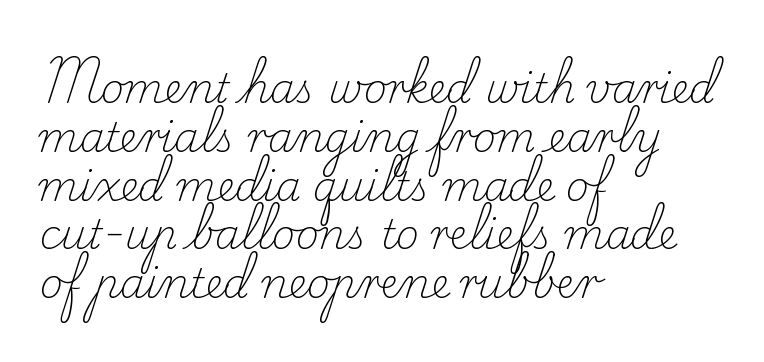
Layout note: lines flush left. The passage shown has conventional tracking throughout. Little horizontal feet cap the strokes, marking this as serif type.
